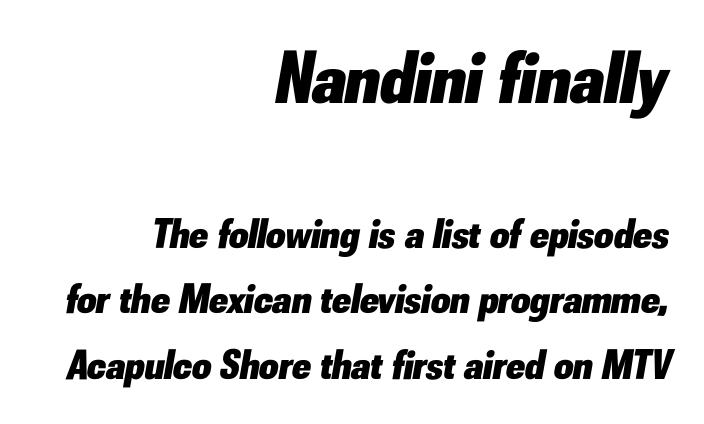
The image shows 74 px heavy type, italic (leaning right); set right-aligned, normal line spacing (1.56x), normal letter spacing, not underlined; the first (top) block is 1.76x larger; low stroke contrast and a small x-height.
